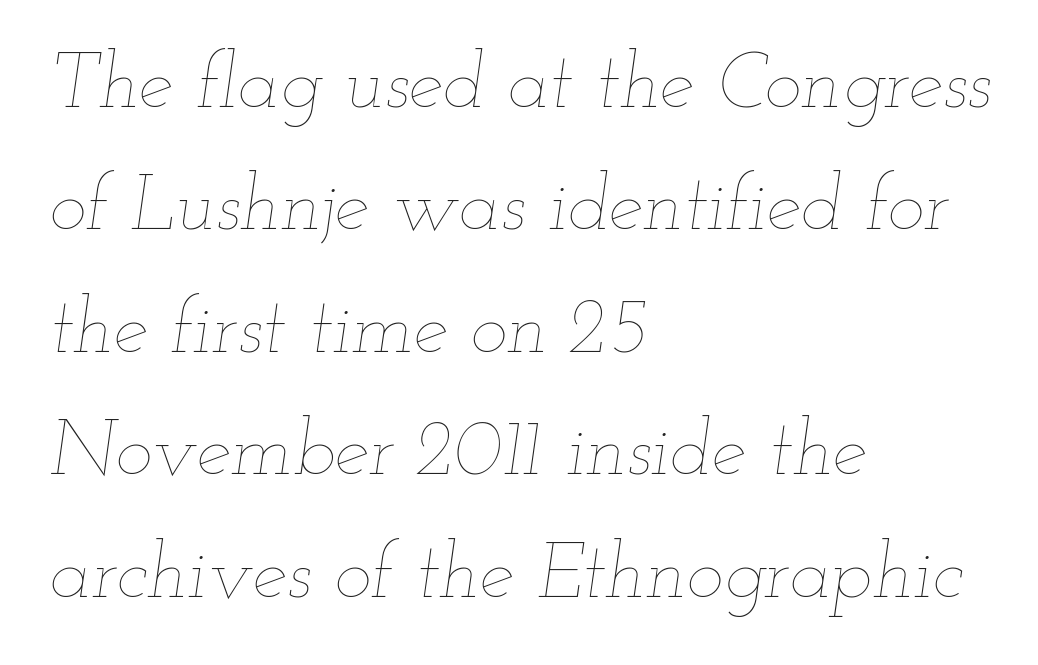
Q: Is the text bold? A: No.
Q: Is the text italic (slanted)? A: Yes, it leans right by about 12 degrees.
Q: Is the text underlined? A: No.
Q: How is the paragraph aligned? A: Left-aligned.
Q: Is the spacing between letters normal or unusually wide? A: Normal.
Q: Is the spacing between lines tight, normal or loose? A: Normal.
Q: Width (condensed, normal, or wide)? A: Wide.
Q: Stroke contrast? A: Low.
Q: x-height? A: Small.
Q: Monospaced? A: No.
